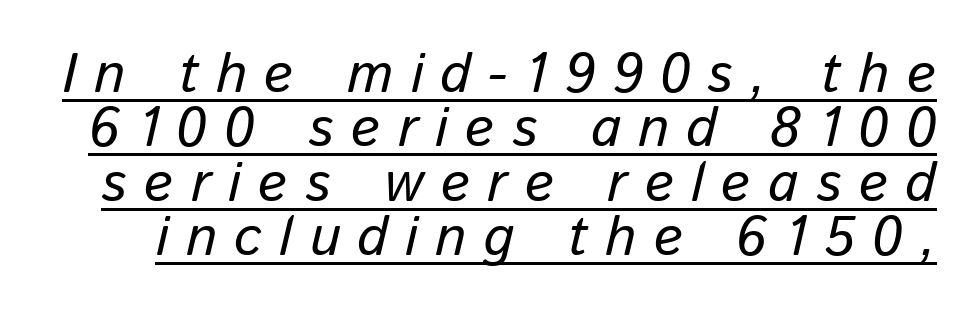
{"italic": "yes", "lean": "right", "slant_degrees": 13, "width": "normal", "stroke_contrast": "low", "x_height": "medium", "monospaced": "no", "underline": "yes", "line_spacing": "tight", "line_spacing_ratio": 0.97, "letter_spacing": "wide", "letter_spacing_em": 0.31, "glyph_px": 56}
